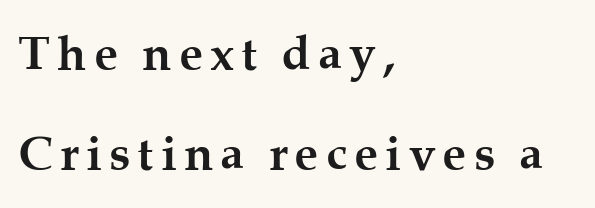
Thick stems and heavy bowls — unmistakably bold. These lines stack with their left ends in a neat column. Looks like regular typesetting: each glyph gets only the width it needs. Yep, those are serifs on the letters. The glyphs are unaccompanied by any horizontal stroke below them.
